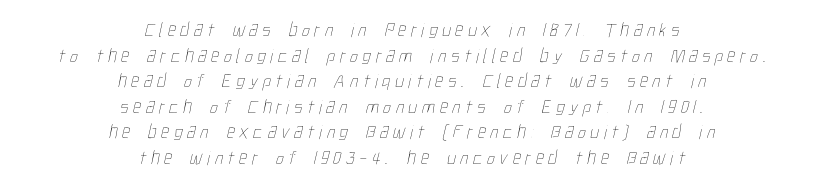
{"bold": "no", "underline": "no", "align": "center", "line_spacing": "normal", "line_spacing_ratio": 1.28, "letter_spacing": "wide", "letter_spacing_em": 0.23, "glyph_px": 20}
